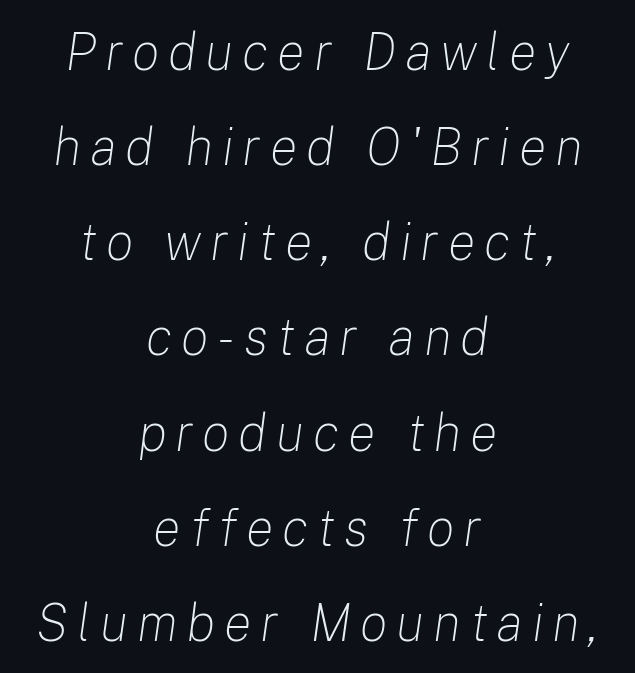
{"italic": "yes", "lean": "right", "slant_degrees": 8, "bold": "no", "weight": "light", "width": "normal", "stroke_contrast": "low", "x_height": "medium", "monospaced": "no", "underline": "no", "align": "center", "line_spacing_ratio": 1.83, "glyph_px": 52}
